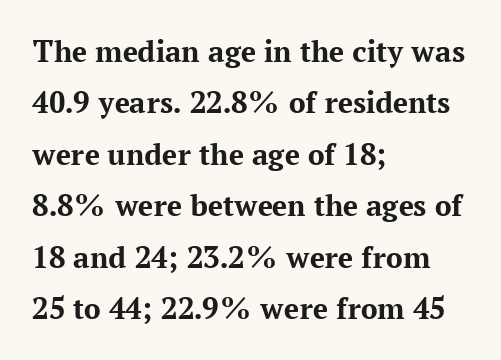
Descender tails drop into unmarked territory. Glyph-to-glyph distance matches everyday printed text. Yep, those are serifs on the letters. You can tell it's not italic because the verticals are truly vertical.
